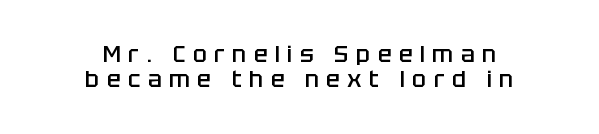
Q: Is the text bold? A: Semi-bold.
Q: Is the text italic (slanted)? A: No, it is upright.
Q: Is the text underlined? A: No.
Q: How is the paragraph aligned? A: Centered.
Q: Is the spacing between letters normal or unusually wide? A: Unusually wide.
Q: Is the spacing between lines tight, normal or loose? A: Tight.
